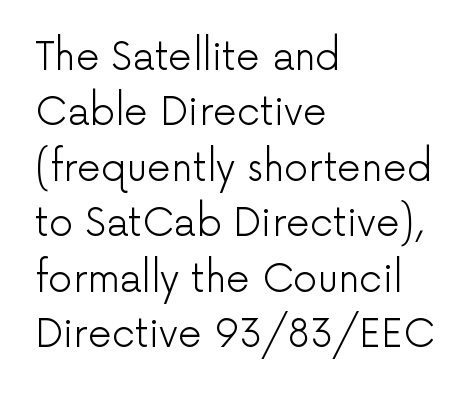
Q: Is the text bold? A: No.
Q: Is the text italic (slanted)? A: No, it is upright.
Q: Is the typeface a serif or a sans-serif typeface? A: Sans-serif.
Q: Is the text underlined? A: No.
Q: How is the paragraph aligned? A: Left-aligned.
Q: Is the spacing between letters normal or unusually wide? A: Normal.
Q: Is the spacing between lines tight, normal or loose? A: Normal.
Q: Width (condensed, normal, or wide)? A: Normal.
Q: Stroke contrast? A: Low.
Q: x-height? A: Medium.
Q: Monospaced? A: No.
